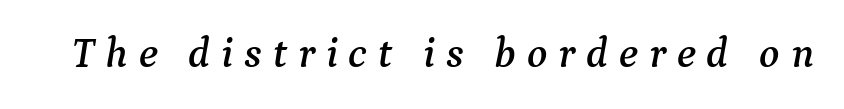
{"serif": "yes", "italic": "yes", "lean": "right", "slant_degrees": 9, "width": "normal", "stroke_contrast": "medium", "x_height": "medium", "monospaced": "no", "underline": "no", "letter_spacing": "wide", "letter_spacing_em": 0.26, "glyph_px": 42}
